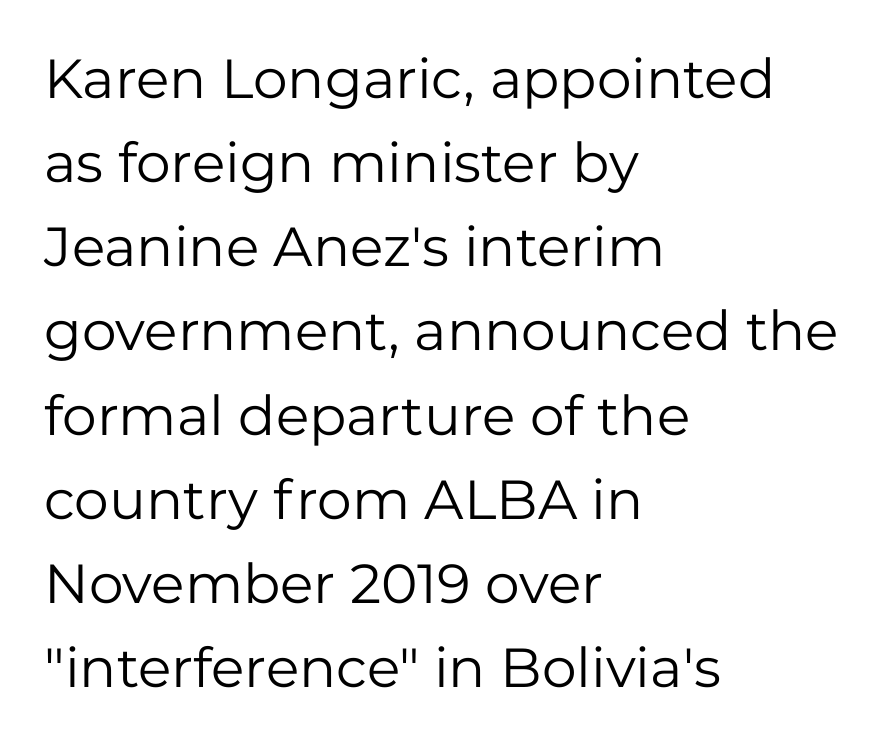
Q: Is the text bold? A: No.
Q: Is the text italic (slanted)? A: No, it is upright.
Q: Is the typeface a serif or a sans-serif typeface? A: Sans-serif.
Q: Is the text underlined? A: No.
Q: How is the paragraph aligned? A: Left-aligned.
Q: Is the spacing between letters normal or unusually wide? A: Normal.
Q: Is the spacing between lines tight, normal or loose? A: Normal.
Q: Width (condensed, normal, or wide)? A: Normal.
Q: Stroke contrast? A: Low.
Q: x-height? A: Medium.
Q: Monospaced? A: No.
